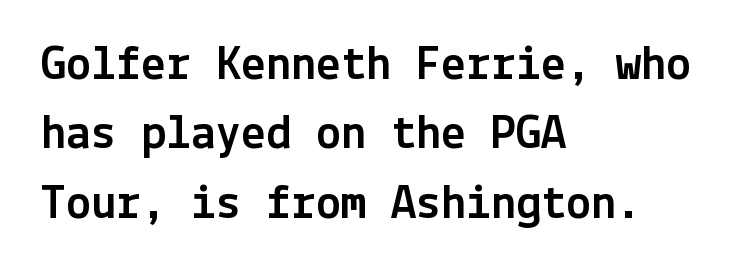
How would I describe the line gaps? Plain and ordinary. The letters sit at their default tracking, neither squeezed nor spread. Check where the strokes stop: nothing finishes them off — pure sans. Posture: upright roman.
